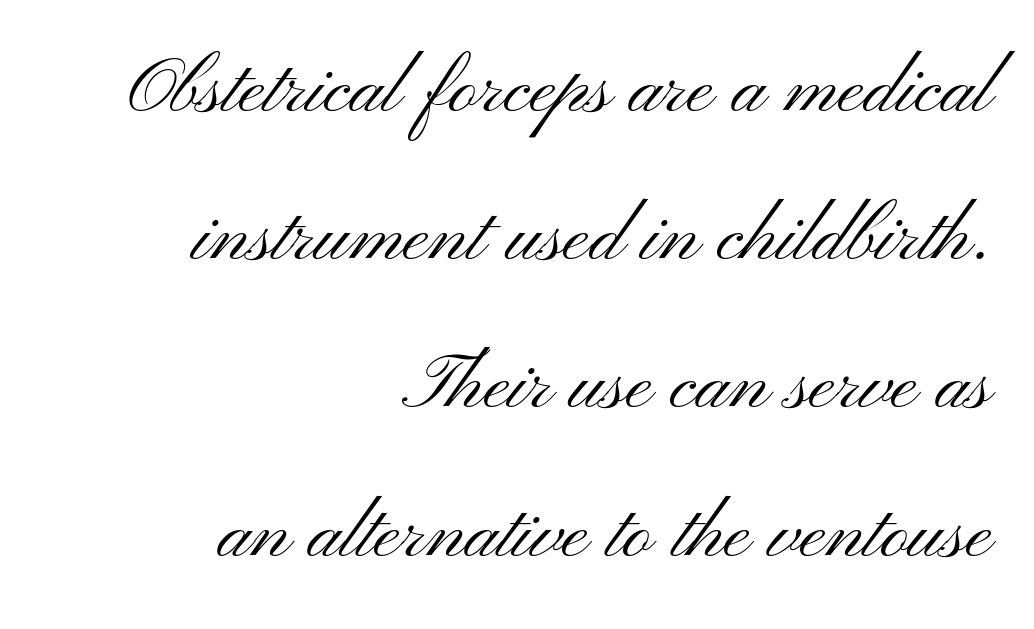
The image shows 78 px light, wide sans-serif type; set right-aligned, loose line spacing (1.9x), normal letter spacing, not underlined; medium stroke contrast and a small x-height.
